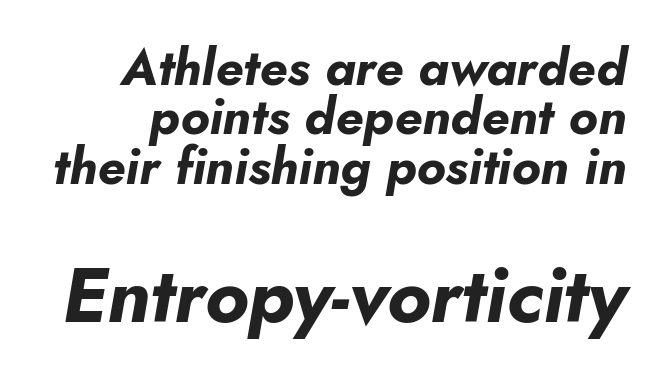
The image shows 77 px bold type, italic (leaning right); set tight line spacing (0.97x), normal letter spacing, not underlined; the second (bottom) block is 1.51x larger; low stroke contrast and a small x-height.
